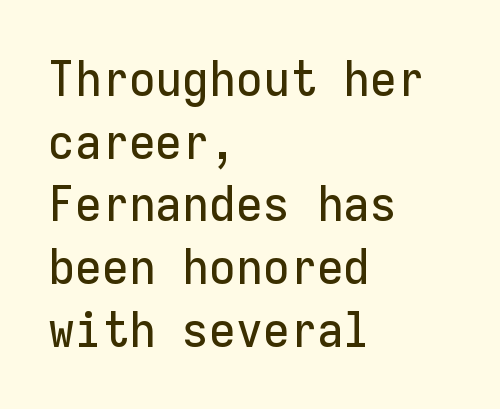
Q: Is the text italic (slanted)? A: No, it is upright.
Q: Is the typeface a serif or a sans-serif typeface? A: Sans-serif.
Q: Is the text underlined? A: No.
Q: How is the paragraph aligned? A: Left-aligned.
Q: Is the spacing between letters normal or unusually wide? A: Normal.
Q: Is the spacing between lines tight, normal or loose? A: Normal.
Q: Width (condensed, normal, or wide)? A: Normal.
Q: Stroke contrast? A: Low.
Q: x-height? A: Medium.
Q: Monospaced? A: Yes.
